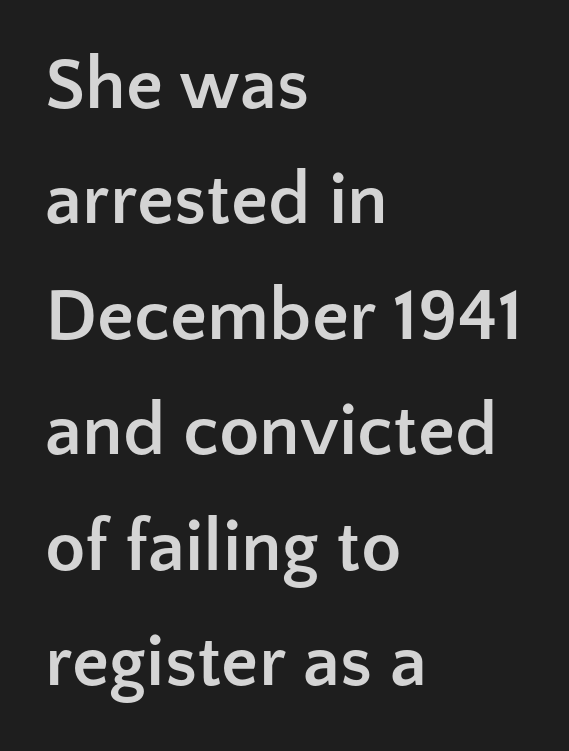
Is the block centered? No — it sits flush against the left margin. Rendered with straight, roman letterforms. Leading matches the norm, producing a regular column. Font category for this specimen: sans-serif. The passage shown is emphatically bold.
